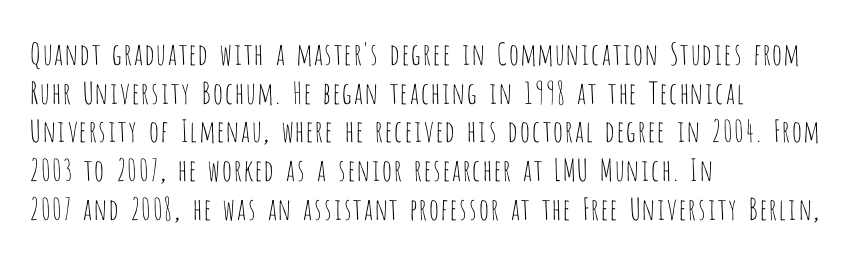
{"serif": "no", "italic": "no", "bold": "no", "weight": "thin", "width": "condensed", "stroke_contrast": "low", "x_height": "large", "monospaced": "no", "underline": "no", "align": "left", "line_spacing": "normal", "line_spacing_ratio": 1.29, "letter_spacing": "normal", "letter_spacing_em": 0.0, "glyph_px": 30}
